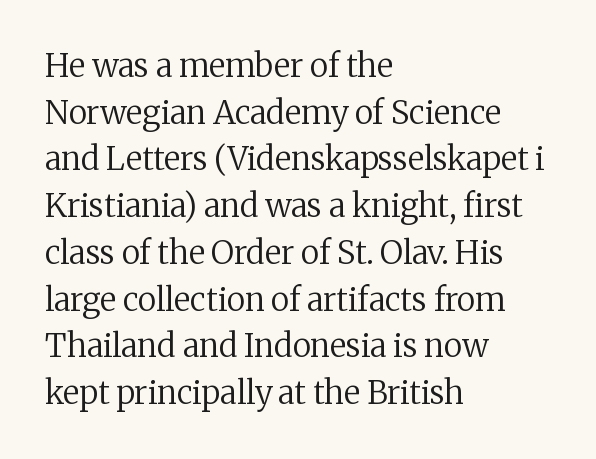
Here the designer chose a conventional face with non-uniform glyph widths. This rendering employs a face with finishing strokes, i.e., a serif. The characters are drawn with everyday or finer stroke widths. You can tell it's not italic because the verticals are truly vertical. Words float on clear page, feet unadorned.
